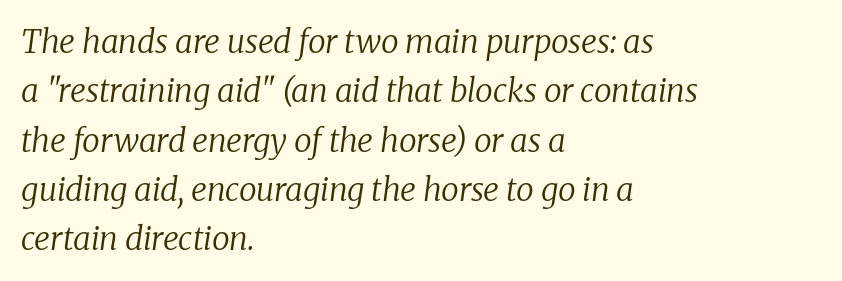
The image shows 32 px regular-weight serif type, italic (leaning right); set left-aligned, normal line spacing (1.54x), normal letter spacing, not underlined; low stroke contrast and a medium x-height.
